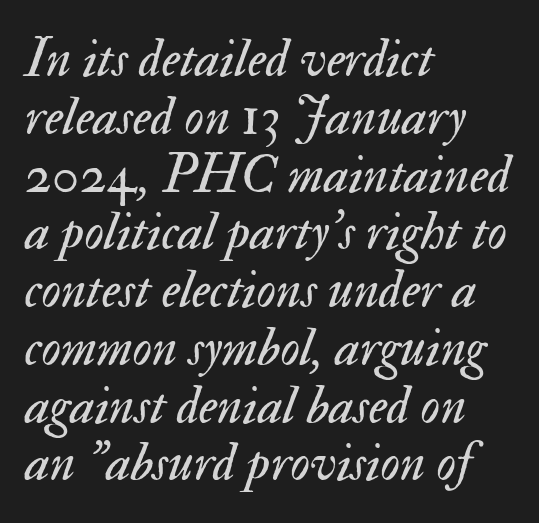
{"italic": "yes", "lean": "right", "slant_degrees": 17, "bold": "no", "weight": "regular", "width": "normal", "stroke_contrast": "medium", "x_height": "small", "monospaced": "no", "underline": "no", "align": "left", "line_spacing": "tight", "line_spacing_ratio": 1.07, "letter_spacing": "normal", "letter_spacing_em": 0.0, "glyph_px": 54}
